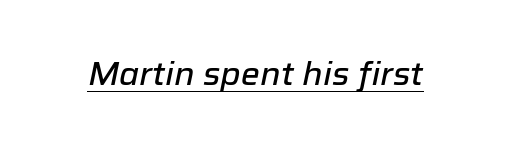
Q: Is the text italic (slanted)? A: Yes, it leans right by about 12 degrees.
Q: Is the text underlined? A: Yes.
Q: Is the spacing between letters normal or unusually wide? A: Normal.
Q: Width (condensed, normal, or wide)? A: Normal.
Q: Stroke contrast? A: Low.
Q: x-height? A: Medium.
Q: Monospaced? A: No.
